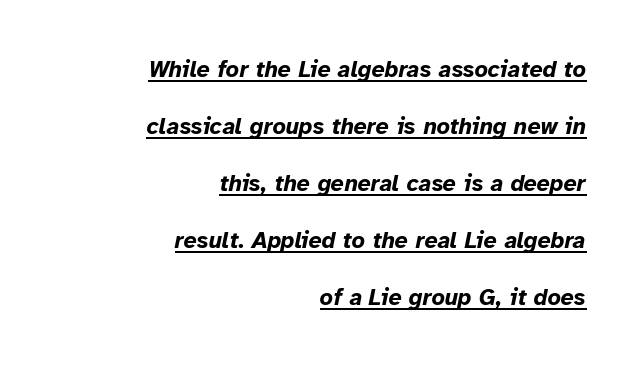
The image shows 23 px bold type, italic (leaning right); set right-aligned, loose line spacing (2.48x), normal letter spacing, underlined.
